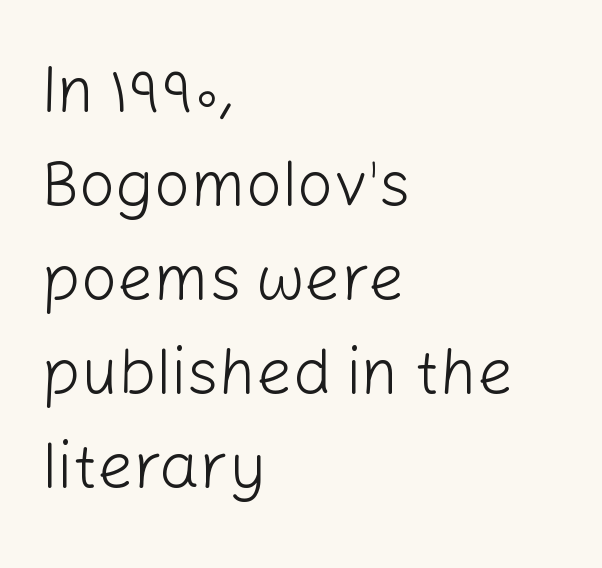
Nothing unusual about the tracking: characters are spaced as the font intends. Heft: none added — not bold. The type family on display is of the sans-serif kind. The passage shown is not underscored anywhere.
